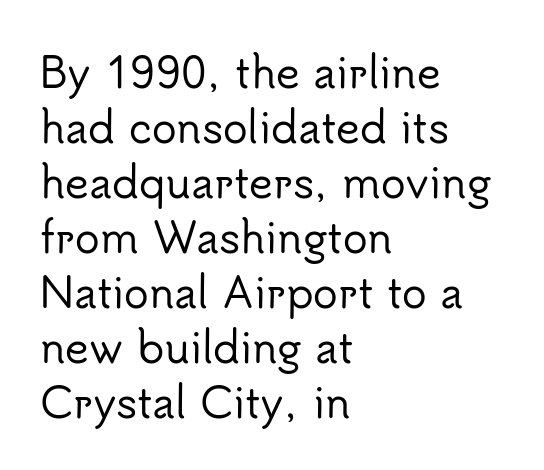
Q: Is the text italic (slanted)? A: No, it is upright.
Q: Is the typeface a serif or a sans-serif typeface? A: Sans-serif.
Q: Is the text underlined? A: No.
Q: How is the paragraph aligned? A: Left-aligned.
Q: Is the spacing between letters normal or unusually wide? A: Normal.
Q: Is the spacing between lines tight, normal or loose? A: Normal.
Q: Width (condensed, normal, or wide)? A: Normal.
Q: Stroke contrast? A: Low.
Q: x-height? A: Small.
Q: Monospaced? A: No.
